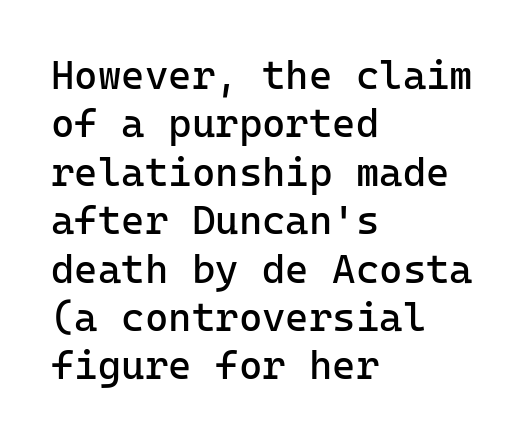
The image shows 40 px regular-weight sans-serif type, upright, monospaced; set left-aligned, line spacing 1.21x, normal letter spacing, not underlined; low stroke contrast and a medium x-height.
